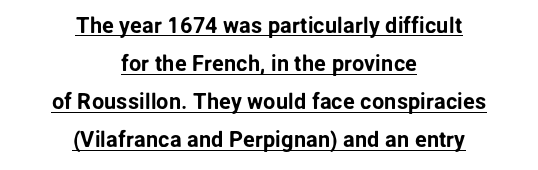
The image shows 22 px text type, upright; set centered, line spacing 1.73x, normal letter spacing, underlined.
